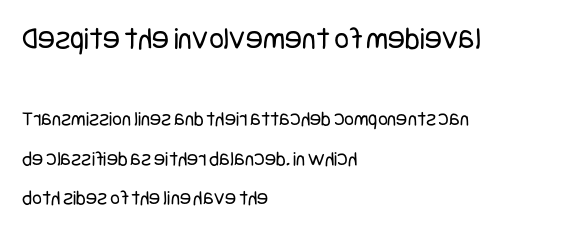
The image shows 32 px regular-weight, condensed sans-serif type, upright; set left-aligned, line spacing 1.89x, normal letter spacing, not underlined; the first (top) block is 1.52x larger; low stroke contrast and a large x-height.
